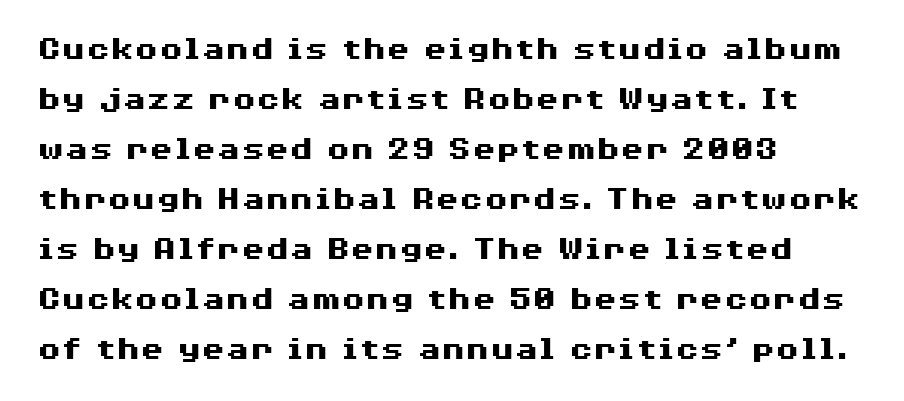
Q: Is the text bold? A: Yes.
Q: Is the text italic (slanted)? A: No, it is upright.
Q: Is the typeface a serif or a sans-serif typeface? A: Sans-serif.
Q: Is the text underlined? A: No.
Q: How is the paragraph aligned? A: Left-aligned.
Q: Is the spacing between letters normal or unusually wide? A: Normal.
Q: Is the spacing between lines tight, normal or loose? A: Normal.
Q: Width (condensed, normal, or wide)? A: Wide.
Q: Stroke contrast? A: Medium.
Q: x-height? A: Medium.
Q: Monospaced? A: No.
